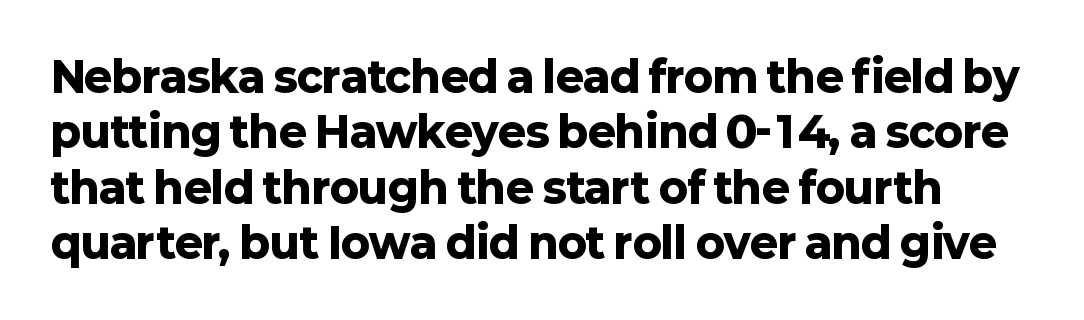
Q: Is the text bold? A: Yes.
Q: Is the text italic (slanted)? A: No, it is upright.
Q: Is the typeface a serif or a sans-serif typeface? A: Sans-serif.
Q: Is the text underlined? A: No.
Q: Is the spacing between letters normal or unusually wide? A: Normal.
Q: Is the spacing between lines tight, normal or loose? A: Normal.
Q: Width (condensed, normal, or wide)? A: Normal.
Q: Stroke contrast? A: Low.
Q: x-height? A: Medium.
Q: Monospaced? A: No.
